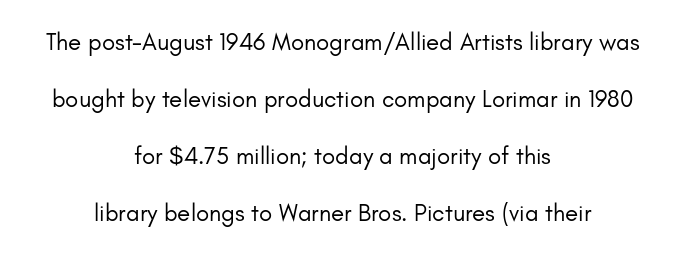
The image shows 24 px text type, upright; set centered, loose line spacing (2.37x), normal letter spacing, not underlined.
